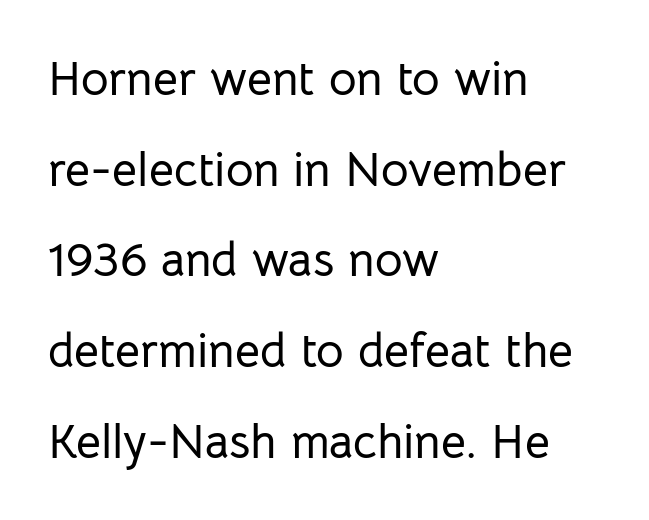
{"serif": "no", "italic": "no", "width": "normal", "stroke_contrast": "low", "x_height": "medium", "monospaced": "no", "underline": "no", "align": "left", "line_spacing_ratio": 1.89, "letter_spacing": "normal", "letter_spacing_em": 0.0, "glyph_px": 48}
